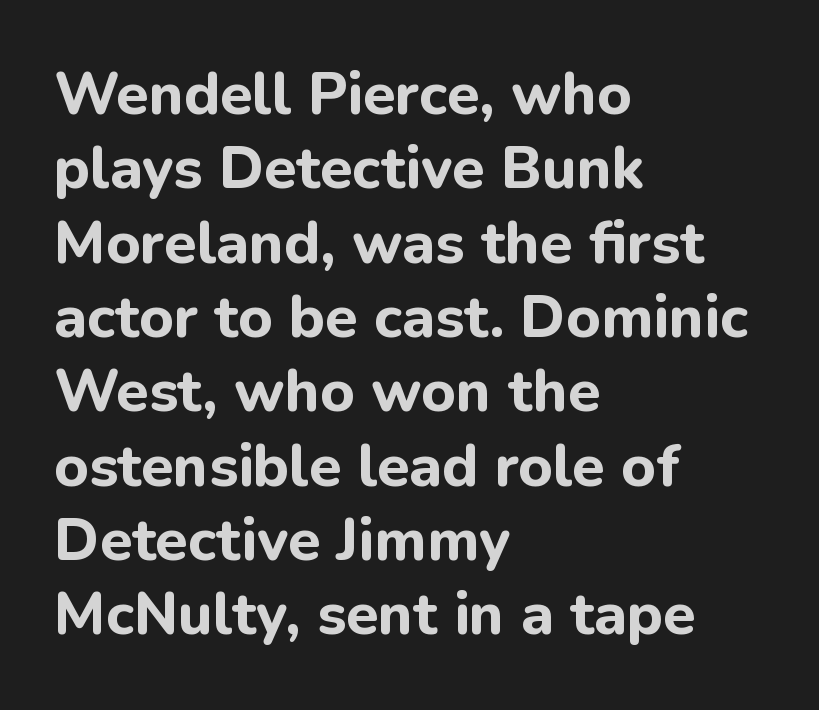
The image shows 59 px bold sans-serif type, upright; set left-aligned, normal line spacing (1.26x), normal letter spacing, not underlined; low stroke contrast and a medium x-height.
